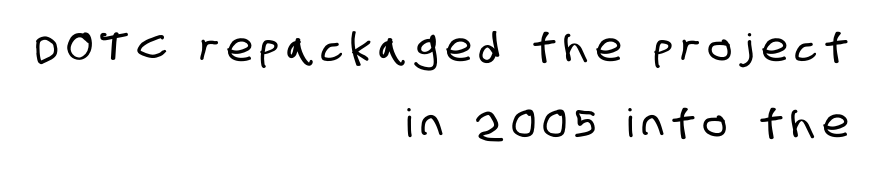
{"serif": "no", "width": "condensed", "stroke_contrast": "low", "x_height": "large", "monospaced": "no", "underline": "no", "align": "right", "line_spacing": "loose", "line_spacing_ratio": 1.94, "letter_spacing": "wide", "letter_spacing_em": 0.22, "glyph_px": 39}
